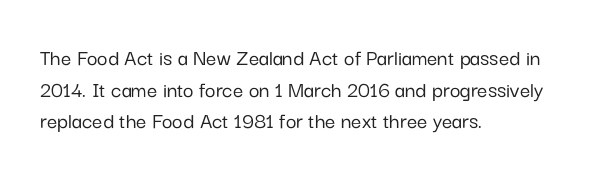
The image shows 23 px text type, upright; set left-aligned, normal line spacing (1.37x), normal letter spacing, not underlined.
